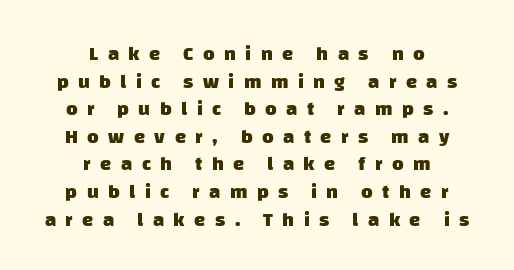
{"bold": "yes", "underline": "no", "align": "center", "line_spacing": "normal", "line_spacing_ratio": 1.38, "letter_spacing": "wide", "letter_spacing_em": 0.47, "glyph_px": 20}
